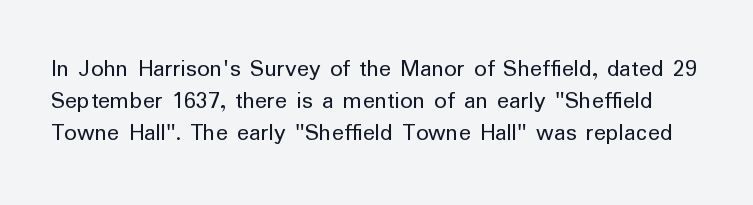
Q: Is the text bold? A: No.
Q: Is the text italic (slanted)? A: No, it is upright.
Q: Is the text underlined? A: No.
Q: Is the spacing between letters normal or unusually wide? A: Normal.
Q: Is the spacing between lines tight, normal or loose? A: Normal.
